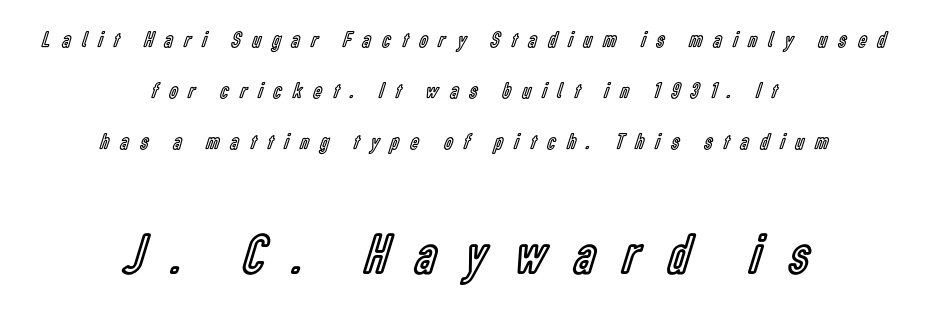
The image shows 57 px condensed type; set centered, loose line spacing (2.22x), unusually wide letter spacing (+0.5 em), not underlined; the second (bottom) block is 2.48x larger; a medium x-height.
